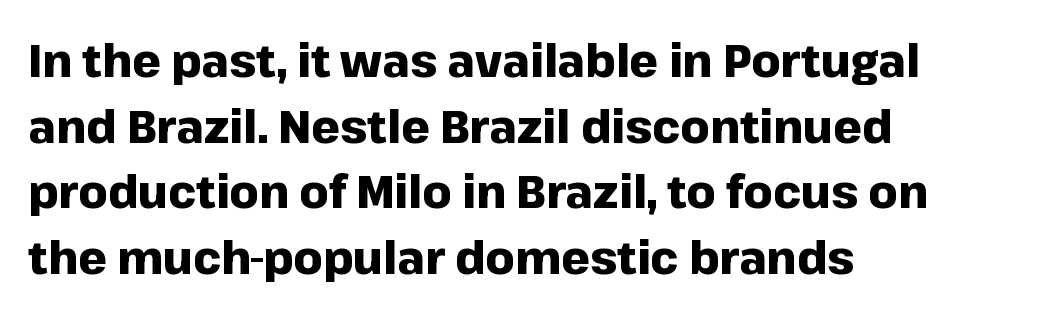
The image shows 45 px heavy sans-serif type, upright; set left-aligned, normal line spacing (1.46x), normal letter spacing, not underlined; low stroke contrast and a medium x-height.
